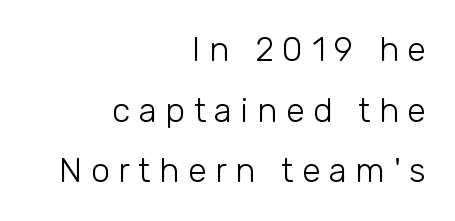
Type without underlining. Does extra space separate the letters? Yes, quite a lot of it. Proportional: the letters do not fall into vertical columns. Serifs: no, the terminals of the letterforms are clean.
